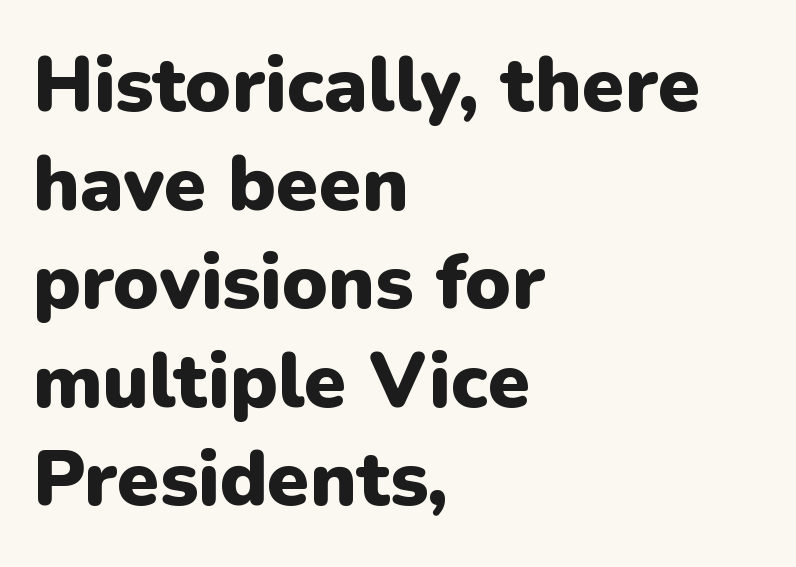
The image shows 77 px heavy sans-serif type, upright; set left-aligned, normal line spacing (1.28x), normal letter spacing, not underlined; low stroke contrast and a medium x-height.
